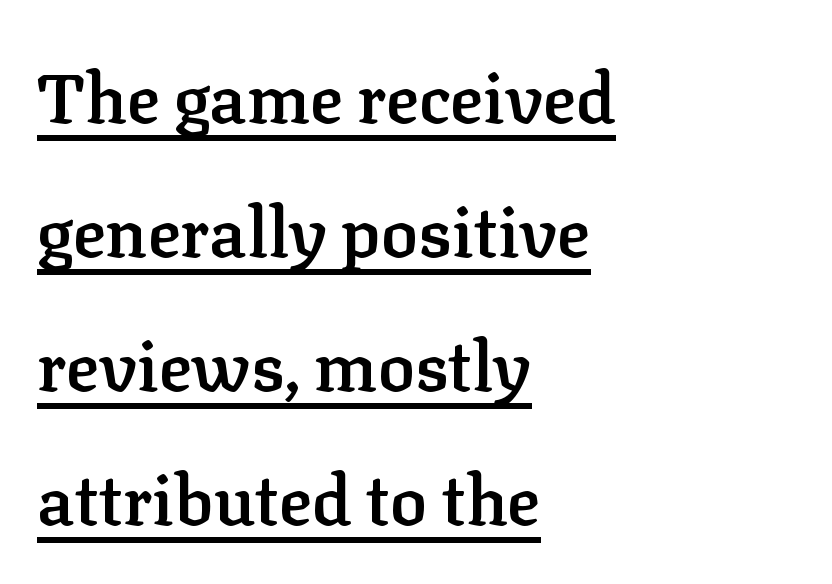
Q: Is the text bold? A: Semi-bold.
Q: Is the text italic (slanted)? A: No, it is upright.
Q: Is the typeface a serif or a sans-serif typeface? A: Serif.
Q: Is the text underlined? A: Yes.
Q: How is the paragraph aligned? A: Left-aligned.
Q: Is the spacing between letters normal or unusually wide? A: Normal.
Q: Is the spacing between lines tight, normal or loose? A: Loose.
Q: Width (condensed, normal, or wide)? A: Normal.
Q: Stroke contrast? A: Low.
Q: x-height? A: Medium.
Q: Monospaced? A: No.
